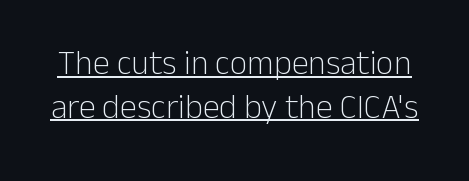
If you measured baseline to baseline, you'd find a middling distance. Do the characters align in a grid? No, the font is proportional. Unbolded letterforms with no extra heft. Serifs: no, the terminals of the letterforms are clean. Check the space under the baseline: a stroke is drawn there.
